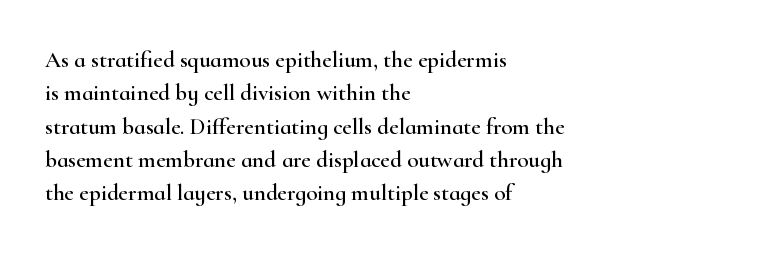
Q: Is the text italic (slanted)? A: No, it is upright.
Q: Is the text underlined? A: No.
Q: How is the paragraph aligned? A: Left-aligned.
Q: Is the spacing between letters normal or unusually wide? A: Normal.
Q: Is the spacing between lines tight, normal or loose? A: Normal.
